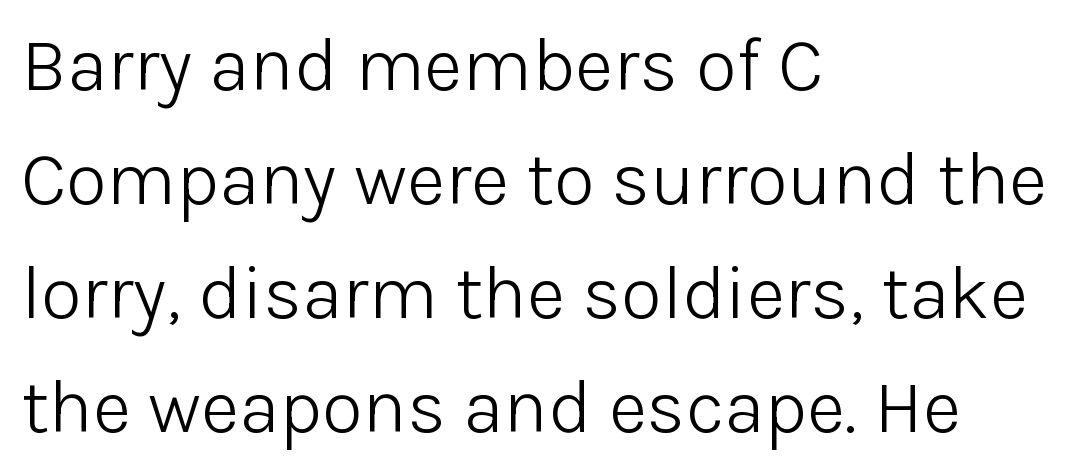
Q: Is the text bold? A: No.
Q: Is the text italic (slanted)? A: No, it is upright.
Q: Is the typeface a serif or a sans-serif typeface? A: Sans-serif.
Q: Is the text underlined? A: No.
Q: How is the paragraph aligned? A: Left-aligned.
Q: Is the spacing between letters normal or unusually wide? A: Normal.
Q: Is the spacing between lines tight, normal or loose? A: Normal.
Q: Width (condensed, normal, or wide)? A: Normal.
Q: Stroke contrast? A: Low.
Q: x-height? A: Medium.
Q: Monospaced? A: No.
